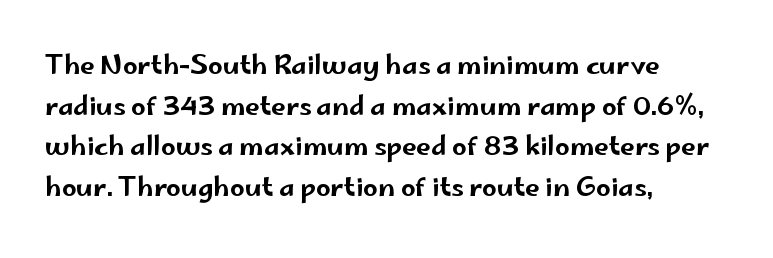
This rendering features lettering with no underline. How are the letters spaced? Ordinarily, with no added tracking. The setting favours the left margin, as ordinary paragraphs usually do. Does the lettering tilt? It doesn't — this is upright. Summary of vertical rhythm: regular, with standard interline spacing.
